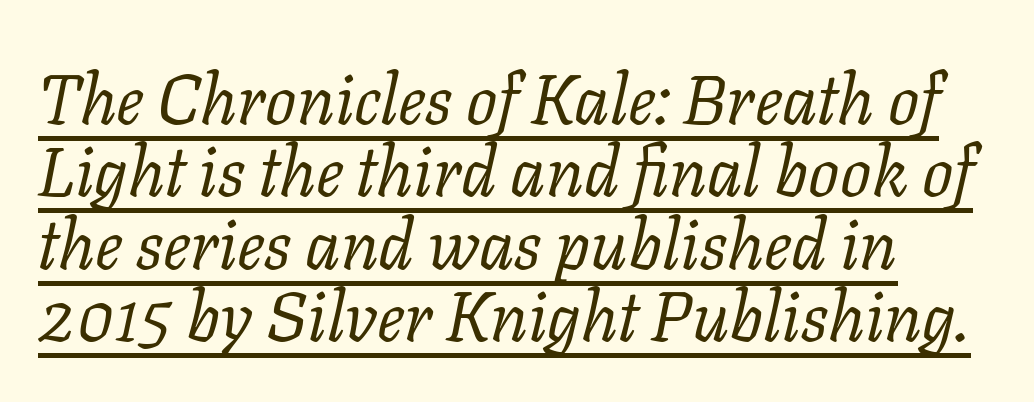
The image shows 69 px regular-weight serif type, italic (leaning right); set left-aligned, tight line spacing (1.05x), normal letter spacing, underlined; low stroke contrast and a medium x-height.
